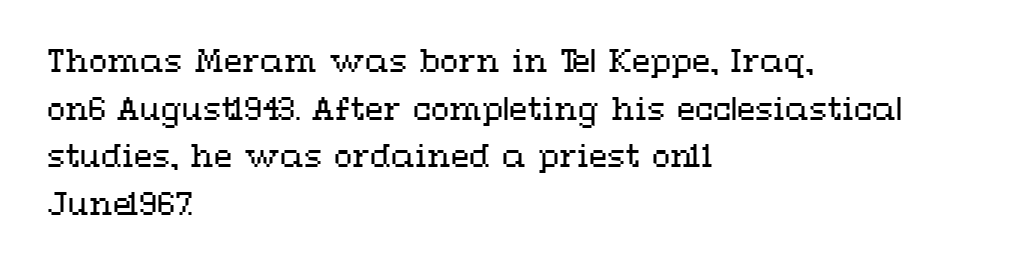
Q: Is the text bold? A: No.
Q: Is the text italic (slanted)? A: No, it is upright.
Q: Is the text underlined? A: No.
Q: How is the paragraph aligned? A: Left-aligned.
Q: Is the spacing between letters normal or unusually wide? A: Normal.
Q: Is the spacing between lines tight, normal or loose? A: Normal.
Q: Width (condensed, normal, or wide)? A: Wide.
Q: Stroke contrast? A: Medium.
Q: x-height? A: Medium.
Q: Monospaced? A: No.
